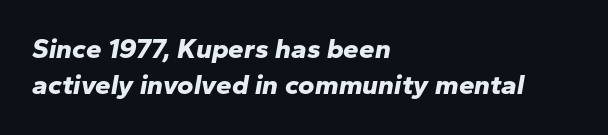
Q: Is the text bold? A: Yes.
Q: Is the text italic (slanted)? A: Yes, it leans right by about 10 degrees.
Q: Is the text underlined? A: No.
Q: How is the paragraph aligned? A: Left-aligned.
Q: Is the spacing between letters normal or unusually wide? A: Normal.
Q: Is the spacing between lines tight, normal or loose? A: Normal.
Q: Width (condensed, normal, or wide)? A: Normal.
Q: Stroke contrast? A: Low.
Q: x-height? A: Medium.
Q: Monospaced? A: No.
